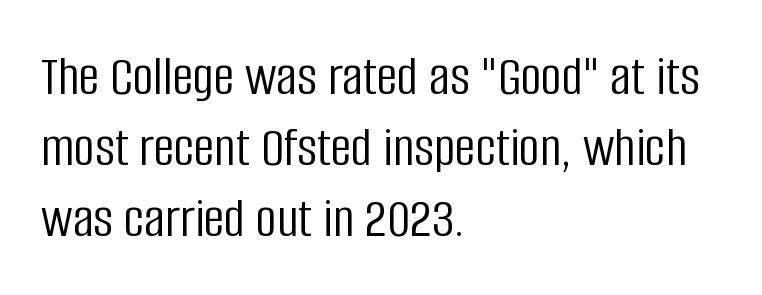
{"serif": "no", "italic": "no", "bold": "no", "weight": "light", "width": "condensed", "stroke_contrast": "low", "x_height": "large", "monospaced": "no", "underline": "no", "align": "left", "line_spacing_ratio": 1.22, "letter_spacing": "normal", "letter_spacing_em": 0.0, "glyph_px": 58}
